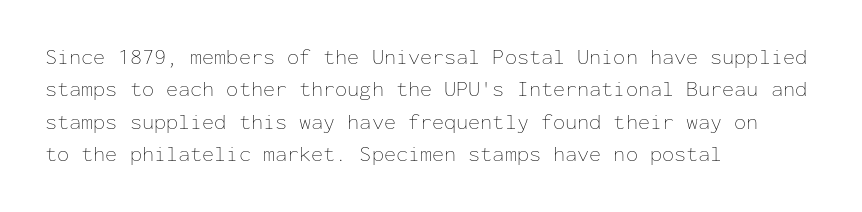
Q: Is the text bold? A: No.
Q: Is the text italic (slanted)? A: No, it is upright.
Q: Is the text underlined? A: No.
Q: How is the paragraph aligned? A: Left-aligned.
Q: Is the spacing between letters normal or unusually wide? A: Normal.
Q: Is the spacing between lines tight, normal or loose? A: Normal.
